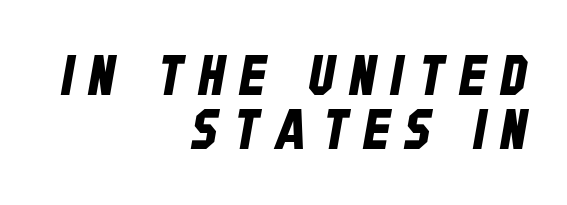
The image shows 55 px condensed sans-serif type; set right-aligned, tight line spacing (0.99x), unusually wide letter spacing (+0.28 em), not underlined; low stroke contrast and a large x-height.
